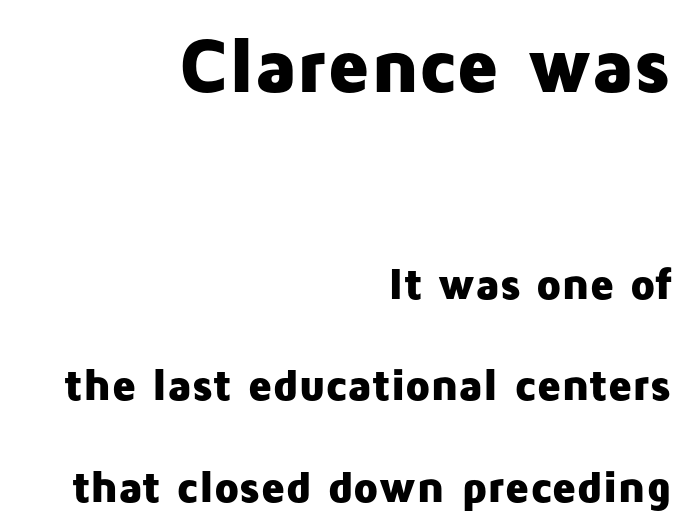
{"serif": "no", "italic": "no", "bold": "yes", "weight": "heavy", "width": "normal", "stroke_contrast": "low", "x_height": "medium", "monospaced": "no", "underline": "no", "align": "right", "line_spacing": "loose", "line_spacing_ratio": 2.26, "letter_spacing": "normal", "letter_spacing_em": 0.0, "larger_block": "first", "size_ratio": 1.73, "glyph_px": 78}
